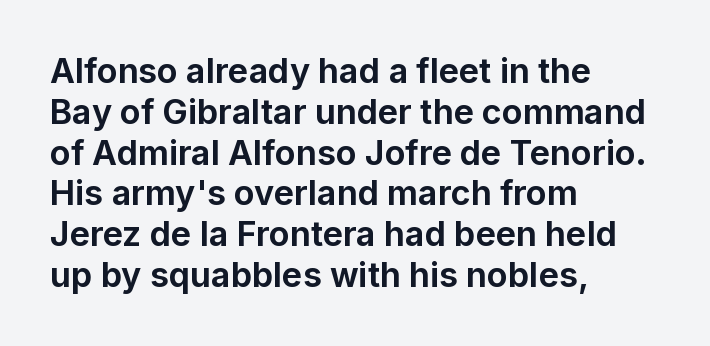
{"serif": "no", "italic": "no", "bold": "yes", "weight": "bold", "width": "normal", "stroke_contrast": "low", "x_height": "medium", "monospaced": "no", "underline": "no", "align": "left", "line_spacing_ratio": 1.2, "letter_spacing": "normal", "letter_spacing_em": 0.0, "glyph_px": 34}
